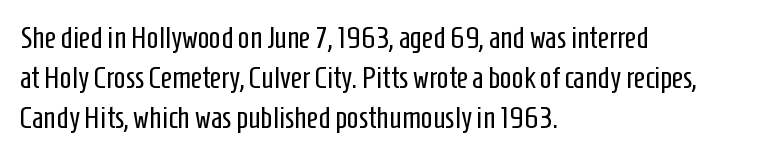
{"serif": "no", "italic": "no", "bold": "no", "weight": "regular", "width": "condensed", "stroke_contrast": "low", "x_height": "medium", "monospaced": "no", "underline": "no", "align": "left", "line_spacing": "normal", "line_spacing_ratio": 1.29, "letter_spacing": "normal", "letter_spacing_em": 0.0, "glyph_px": 31}
